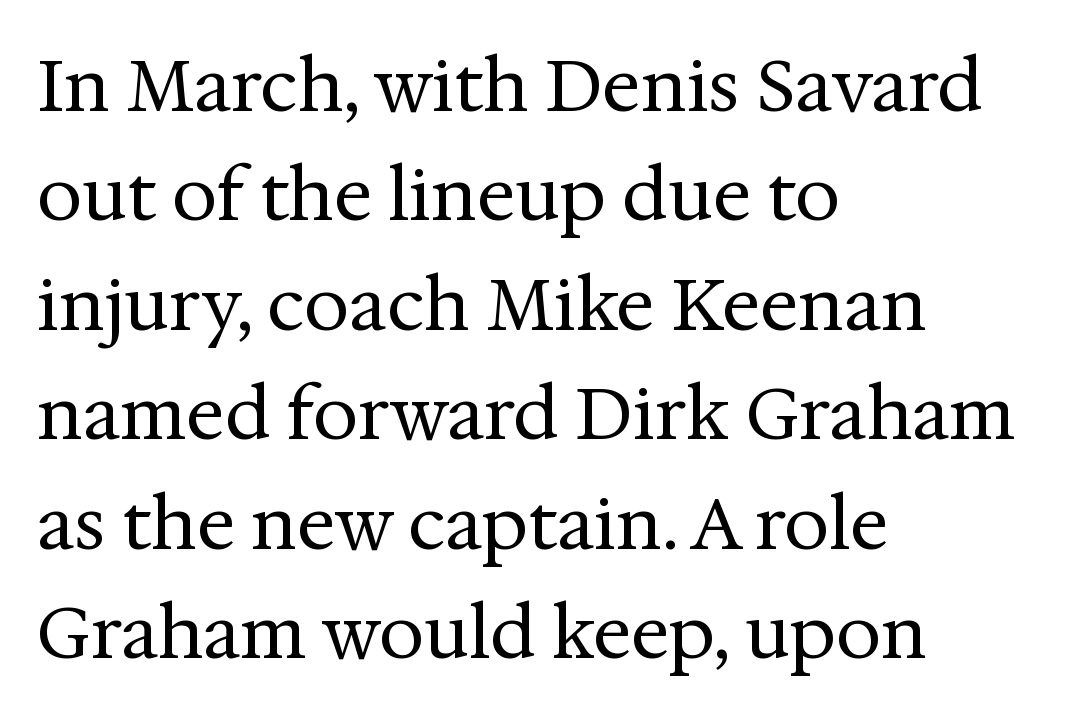
The line-height multiplier appears to be the usual default. Style check: upright. Is this a sans? No — the strokes have serifs. Proportional: the letters do not fall into vertical columns. The setting favours the left margin, as ordinary paragraphs usually do. Does extra space separate the letters? No, they use regular spacing.
